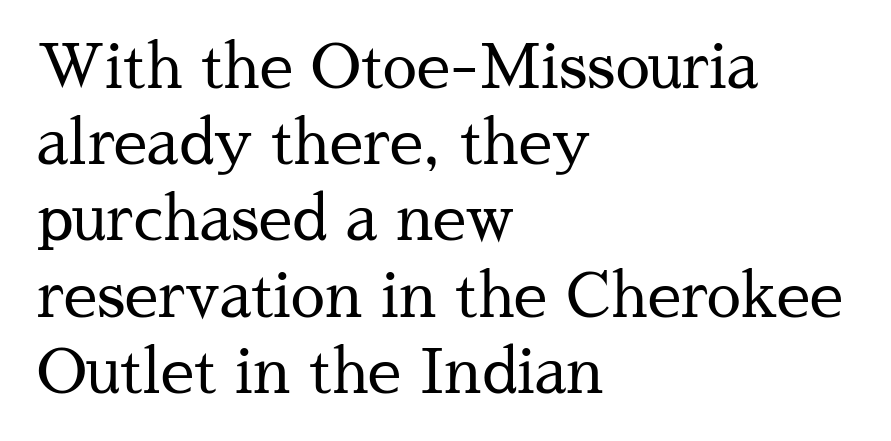
Here the glyphs are tracked normally, forming tight word shapes. Stroke terminals: seriffed. Tall strokes in this sample are plumb rather than angled. Horizontal alignment here is leftward, the default for most running prose. This is not heavy type; no bold has been used.
